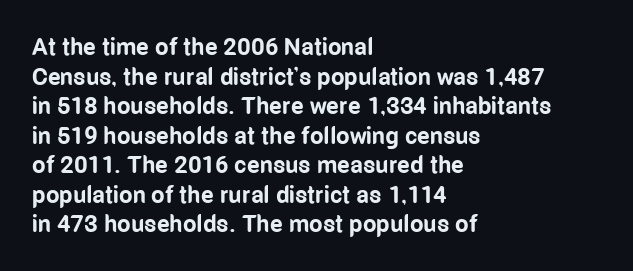
Q: Is the text bold? A: Yes.
Q: Is the text italic (slanted)? A: No, it is upright.
Q: Is the text underlined? A: No.
Q: How is the paragraph aligned? A: Left-aligned.
Q: Is the spacing between letters normal or unusually wide? A: Normal.
